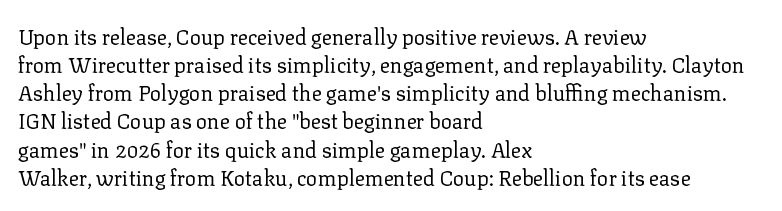
Q: Is the text bold? A: No.
Q: Is the text italic (slanted)? A: No, it is upright.
Q: Is the text underlined? A: No.
Q: How is the paragraph aligned? A: Left-aligned.
Q: Is the spacing between letters normal or unusually wide? A: Normal.
Q: Is the spacing between lines tight, normal or loose? A: Normal.
